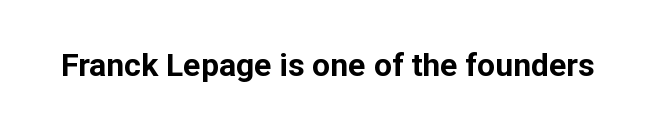
{"serif": "no", "italic": "no", "bold": "yes", "weight": "bold", "width": "normal", "stroke_contrast": "low", "x_height": "medium", "monospaced": "no", "underline": "no", "letter_spacing": "normal", "letter_spacing_em": 0.0, "glyph_px": 32}
